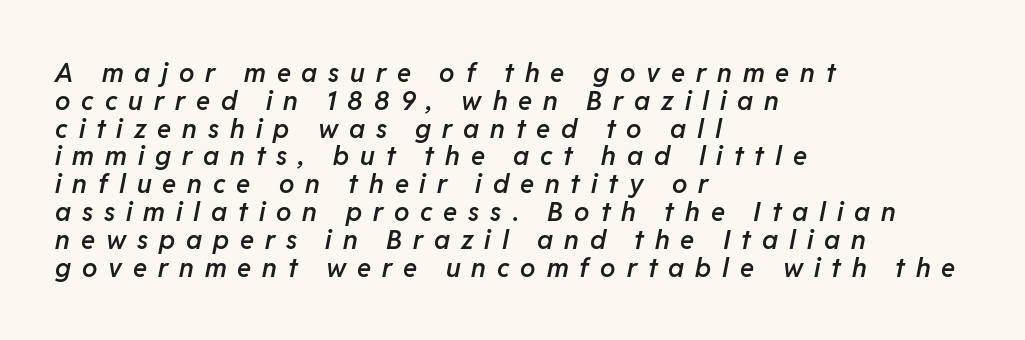
The image shows 26 px text type, italic (leaning right); set left-aligned, tight line spacing (1.07x), unusually wide letter spacing (+0.42 em), not underlined.
